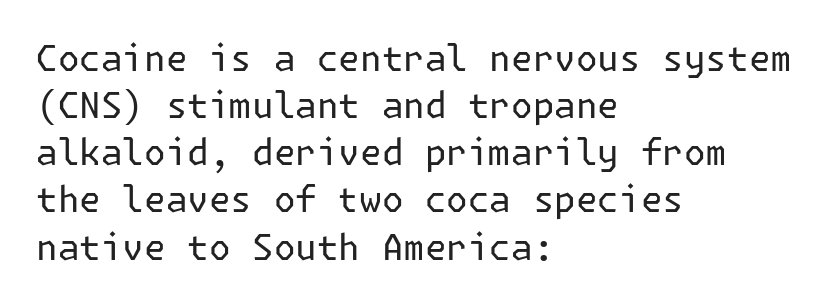
Q: Is the text bold? A: No.
Q: Is the text italic (slanted)? A: No, it is upright.
Q: Is the typeface a serif or a sans-serif typeface? A: Sans-serif.
Q: Is the text underlined? A: No.
Q: How is the paragraph aligned? A: Left-aligned.
Q: Is the spacing between letters normal or unusually wide? A: Normal.
Q: Is the spacing between lines tight, normal or loose? A: Normal.
Q: Width (condensed, normal, or wide)? A: Normal.
Q: Stroke contrast? A: Low.
Q: x-height? A: Medium.
